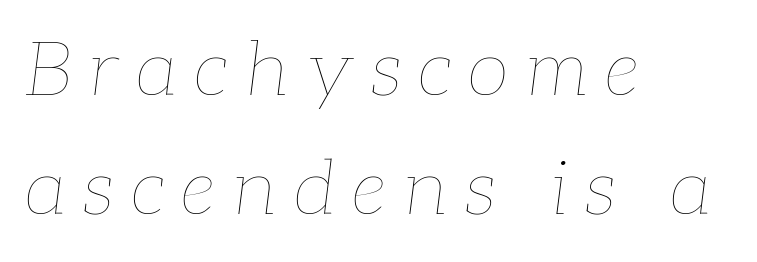
The font sits on the lighter half of the weight spectrum, regular included. This block has exactly the height ordinary leading produces. The letters advance in unequal steps, a hallmark of proportional type. You could only call the tracking loose — the letters float apart. The zone under the glyphs is completely vacant. This rendering uses left alignment, leaving the right contour irregular.
